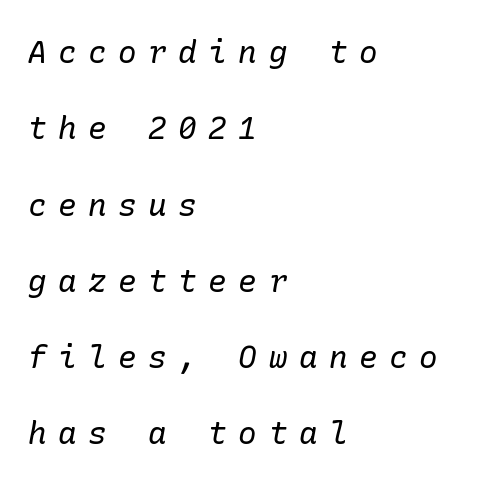
The image shows 31 px regular-weight type, italic (leaning right); set left-aligned, loose line spacing (2.46x), unusually wide letter spacing (+0.37 em), not underlined; low stroke contrast and a medium x-height.
